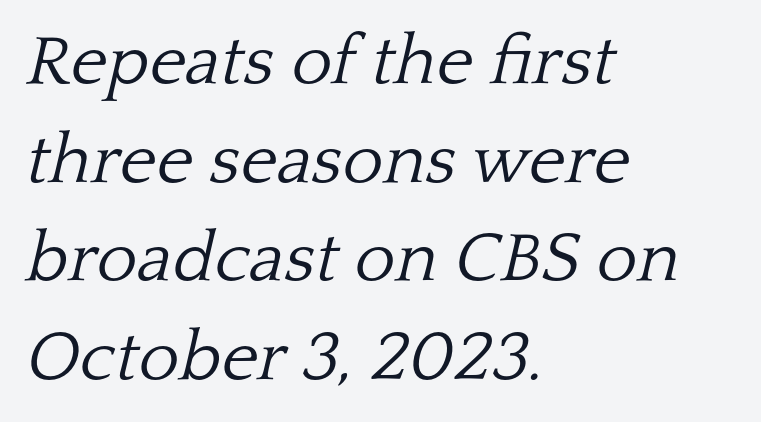
Q: Is the text bold? A: No.
Q: Is the text italic (slanted)? A: Yes, it leans right by about 13 degrees.
Q: Is the typeface a serif or a sans-serif typeface? A: Serif.
Q: Is the text underlined? A: No.
Q: How is the paragraph aligned? A: Left-aligned.
Q: Is the spacing between letters normal or unusually wide? A: Normal.
Q: Is the spacing between lines tight, normal or loose? A: Normal.
Q: Width (condensed, normal, or wide)? A: Normal.
Q: Stroke contrast? A: Low.
Q: x-height? A: Medium.
Q: Monospaced? A: No.
